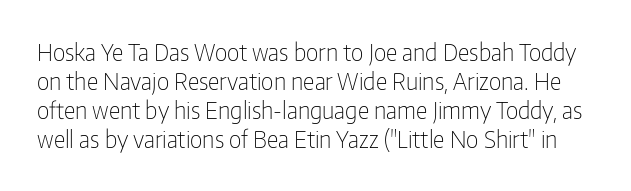
The image shows 23 px text type, upright; set normal line spacing (1.26x), normal letter spacing, not underlined.
